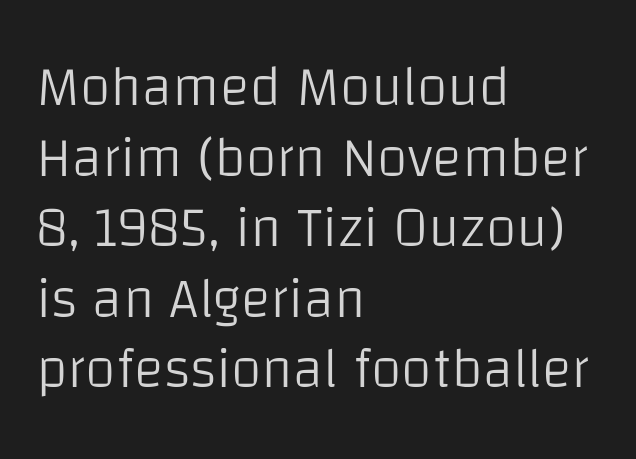
{"serif": "no", "italic": "no", "bold": "no", "weight": "light", "width": "normal", "stroke_contrast": "low", "x_height": "large", "monospaced": "no", "underline": "no", "align": "left", "line_spacing": "normal", "line_spacing_ratio": 1.26, "letter_spacing": "normal", "letter_spacing_em": 0.0, "glyph_px": 56}
